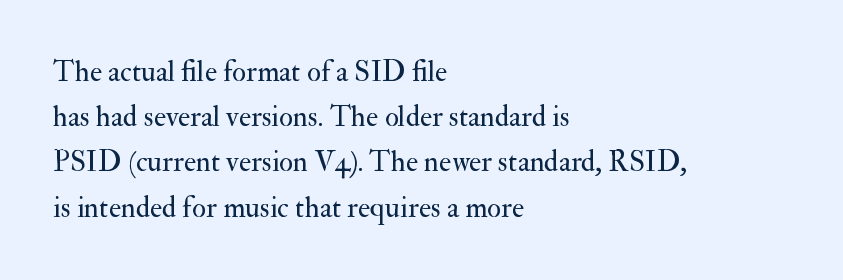
The image shows 29 px regular-weight serif type, upright; set left-aligned, normal line spacing (1.56x), normal letter spacing, not underlined; medium stroke contrast and a small x-height.
